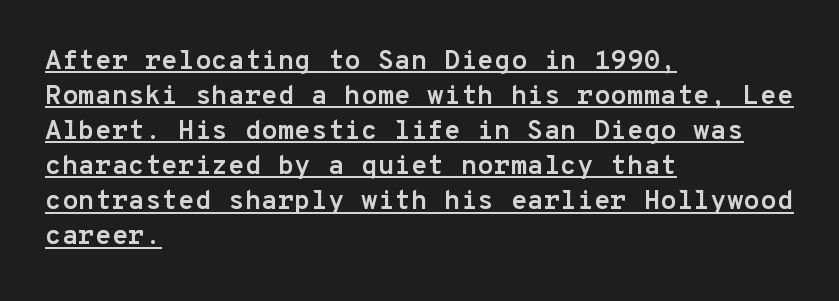
Q: Is the text bold? A: Yes.
Q: Is the text italic (slanted)? A: No, it is upright.
Q: Is the text underlined? A: Yes.
Q: How is the paragraph aligned? A: Left-aligned.
Q: Is the spacing between letters normal or unusually wide? A: Normal.
Q: Is the spacing between lines tight, normal or loose? A: Normal.
